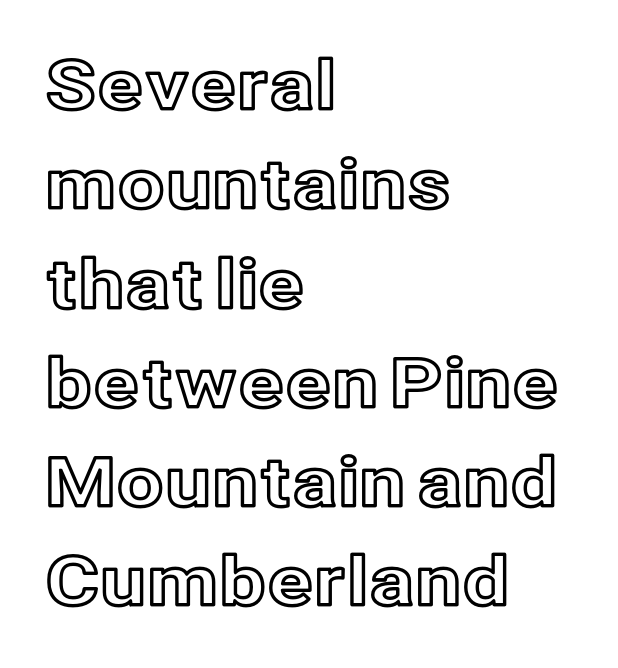
Q: Is the text italic (slanted)? A: No, it is upright.
Q: Is the text underlined? A: No.
Q: How is the paragraph aligned? A: Left-aligned.
Q: Is the spacing between letters normal or unusually wide? A: Normal.
Q: Is the spacing between lines tight, normal or loose? A: Normal.
Q: Width (condensed, normal, or wide)? A: Normal.
Q: x-height? A: Medium.
Q: Monospaced? A: No.
